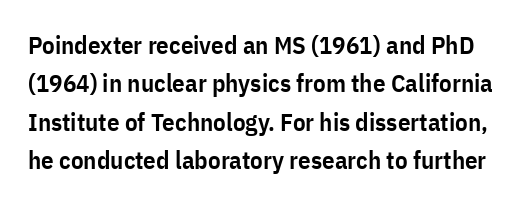
Here the glyphs are tracked normally, forming tight word shapes. Leading: standard. A bit beefed up — I'd call it semibold rather than bold. Notice how the stems are strictly vertical — no italics here. Lines of text with bare space underneath.
